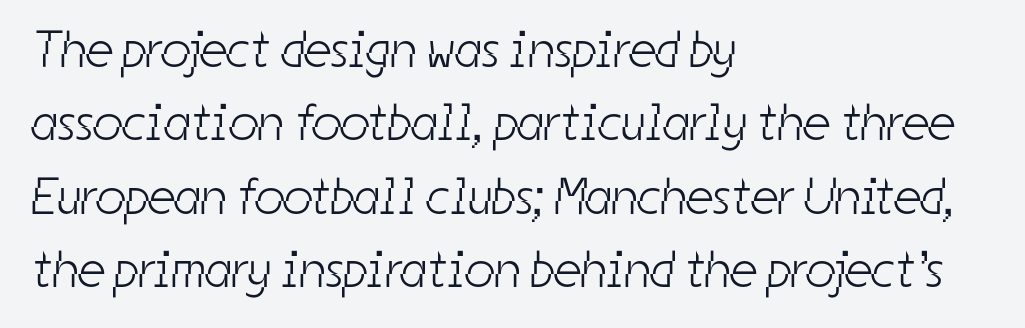
Q: Is the text bold? A: No.
Q: Is the typeface a serif or a sans-serif typeface? A: Sans-serif.
Q: Is the text underlined? A: No.
Q: How is the paragraph aligned? A: Left-aligned.
Q: Is the spacing between letters normal or unusually wide? A: Normal.
Q: Is the spacing between lines tight, normal or loose? A: Normal.
Q: Width (condensed, normal, or wide)? A: Condensed.
Q: Stroke contrast? A: Low.
Q: x-height? A: Medium.
Q: Monospaced? A: No.
